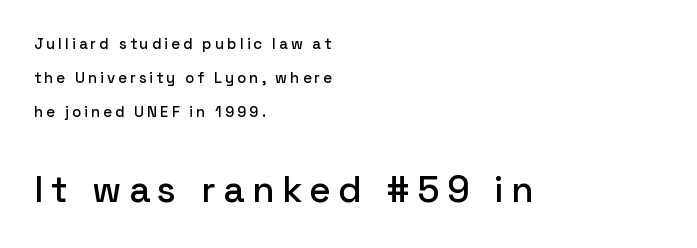
{"serif": "no", "italic": "no", "width": "normal", "stroke_contrast": "low", "x_height": "medium", "monospaced": "no", "underline": "no", "align": "left", "line_spacing": "loose", "line_spacing_ratio": 2.26, "letter_spacing": "wide", "letter_spacing_em": 0.2, "larger_block": "second", "size_ratio": 2.47, "glyph_px": 37}
